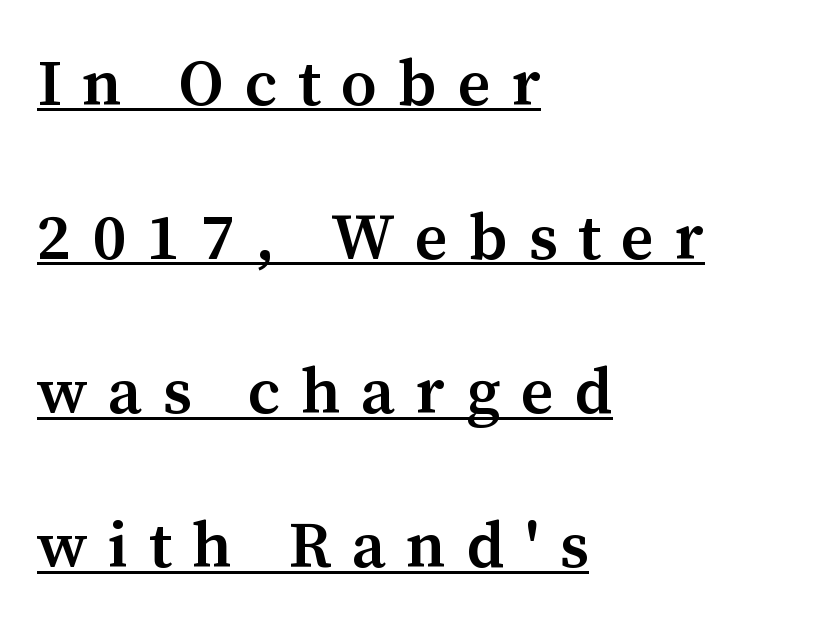
If you measured baseline to baseline, you'd find a long distance. There is plenty of visible air inserted between adjacent glyphs. Italic? Not at all — the glyphs are vertical. The setting favours the left margin, as ordinary paragraphs usually do. Here the designer chose a conventional face with non-uniform glyph widths.
